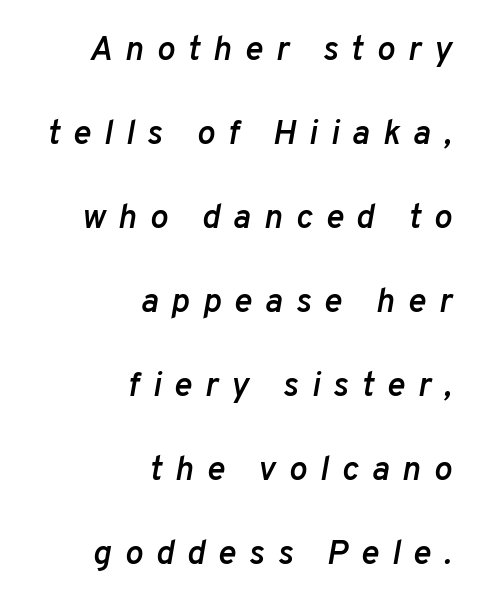
The image shows 34 px semibold type, italic (leaning right); set right-aligned, loose line spacing (2.47x), unusually wide letter spacing (+0.38 em), not underlined; low stroke contrast and a medium x-height.
